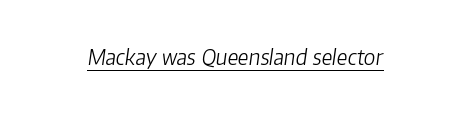
Q: Is the text bold? A: No.
Q: Is the text italic (slanted)? A: Yes, it leans right by about 8 degrees.
Q: Is the text underlined? A: Yes.
Q: Is the spacing between letters normal or unusually wide? A: Normal.
